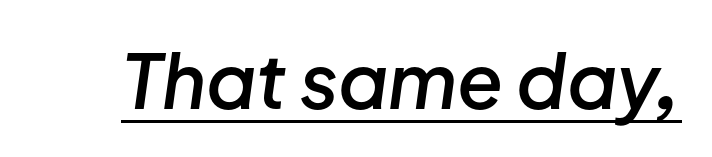
A typesetter would call this proportional, since set widths differ per character. The font's italic variant was chosen for this text. Is the type bold? Partly — it's a semibold, heavier than regular but not fully bold. The rendering uses the underline text-decoration. There is no visible air inserted between adjacent glyphs.
